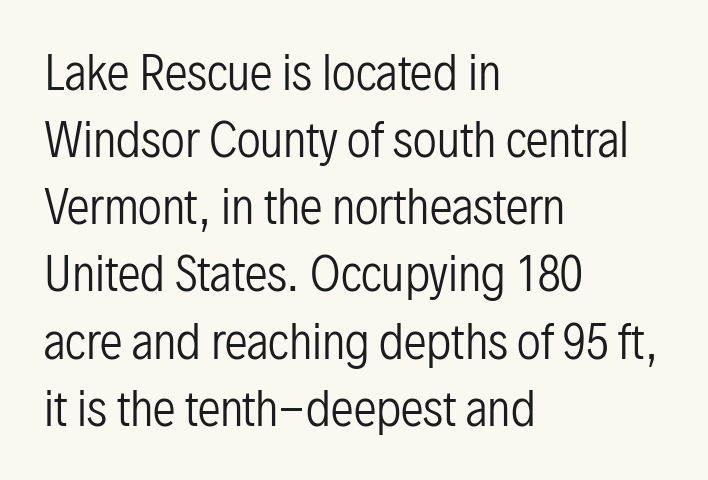
{"serif": "no", "italic": "no", "bold": "no", "weight": "regular", "width": "condensed", "stroke_contrast": "low", "x_height": "medium", "monospaced": "no", "underline": "no", "align": "left", "line_spacing": "normal", "line_spacing_ratio": 1.46, "letter_spacing": "normal", "letter_spacing_em": 0.0, "glyph_px": 46}
